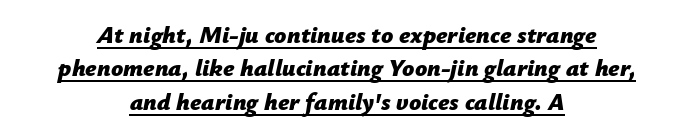
The image shows 24 px bold type, italic (leaning right); set centered, normal line spacing (1.39x), normal letter spacing, underlined.
